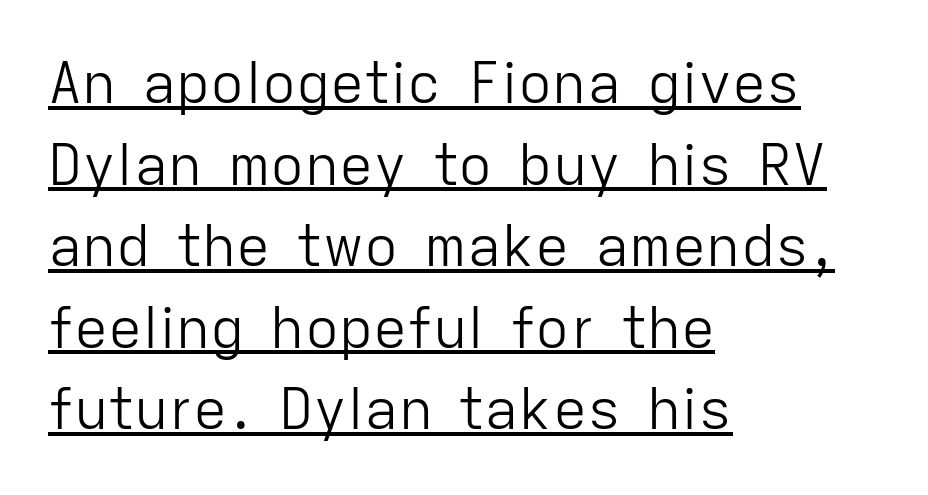
{"serif": "no", "italic": "no", "bold": "no", "weight": "light", "width": "normal", "stroke_contrast": "low", "x_height": "medium", "monospaced": "no", "underline": "yes", "align": "left", "line_spacing": "normal", "line_spacing_ratio": 1.43, "letter_spacing": "normal", "letter_spacing_em": 0.0, "glyph_px": 57}
